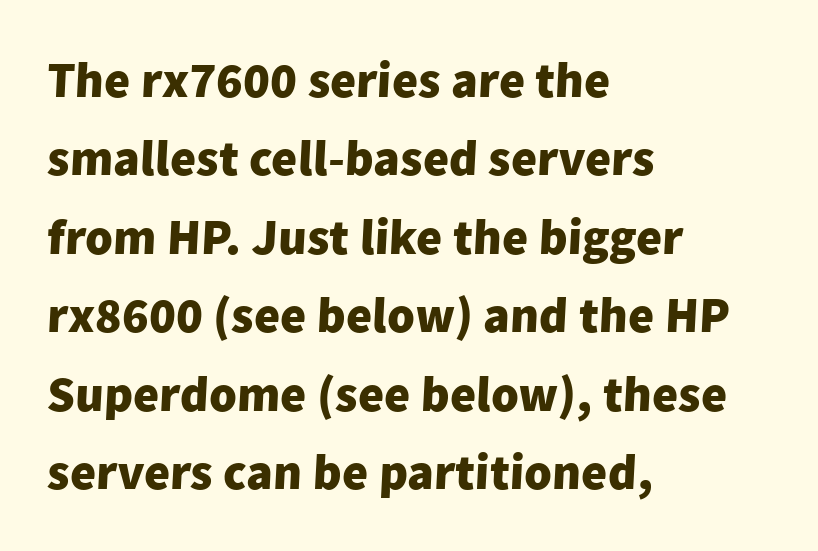
{"serif": "no", "bold": "yes", "weight": "heavy", "width": "normal", "stroke_contrast": "low", "x_height": "medium", "monospaced": "no", "underline": "no", "align": "left", "line_spacing": "normal", "line_spacing_ratio": 1.57, "letter_spacing": "normal", "letter_spacing_em": 0.0, "glyph_px": 50}
